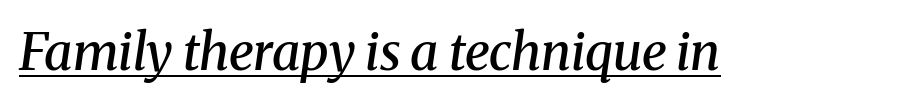
Every character sits at an angle, as italics do. Inter-character spacing is left at the font's built-in metrics. This is serif lettering, the kind often seen in printed books. What weight is shown? A semibold, between regular and bold. Is this a fixed-width face? No — the glyphs have proportional, varying widths.
